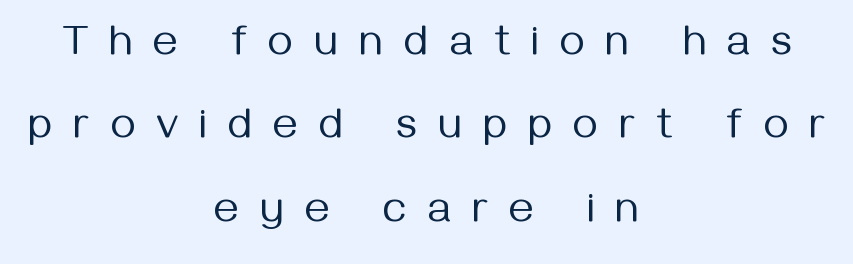
I'd call this a sans setting — the letters go barefoot. If you drew a line through each stem, it would be perfectly vertical. Layout note: lines centered. Descenders are the only things crossing below the line. Do the characters align in a grid? No, the font is proportional.
